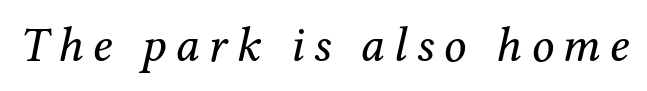
The image shows 49 px regular-weight serif type, italic (leaning right); set not underlined; medium stroke contrast and a medium x-height.
